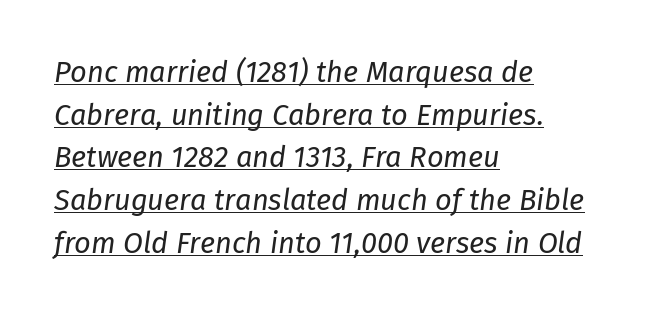
Q: Is the text bold? A: No.
Q: Is the text italic (slanted)? A: Yes, it leans right by about 8 degrees.
Q: Is the text underlined? A: Yes.
Q: How is the paragraph aligned? A: Left-aligned.
Q: Is the spacing between letters normal or unusually wide? A: Normal.
Q: Is the spacing between lines tight, normal or loose? A: Normal.
Q: Width (condensed, normal, or wide)? A: Normal.
Q: Stroke contrast? A: Low.
Q: x-height? A: Medium.
Q: Monospaced? A: No.
